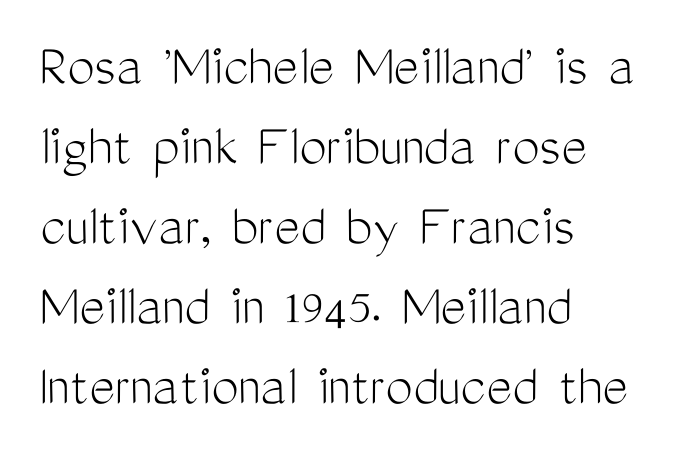
Does extra space separate the letters? No, they use regular spacing. Decoration check: the copy has no underline. Varying glyph widths throughout — classic text-font behaviour. The characters are drawn with everyday or finer stroke widths. The designer left line spacing at the default. Posture: upright roman.
